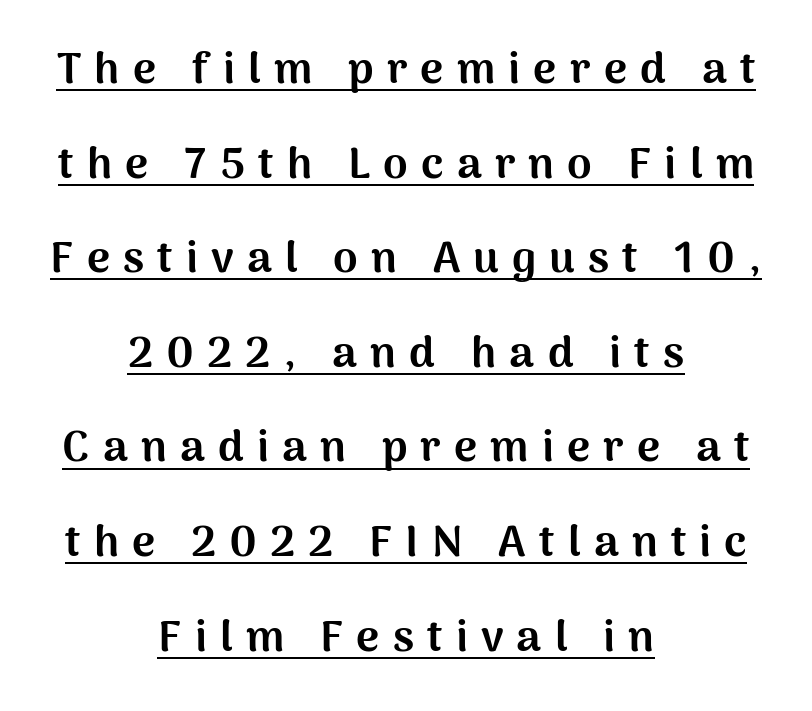
{"serif": "no", "italic": "no", "bold": "yes", "weight": "bold", "width": "normal", "stroke_contrast": "medium", "x_height": "medium", "monospaced": "no", "underline": "yes", "align": "center", "line_spacing": "loose", "line_spacing_ratio": 2.15, "letter_spacing": "wide", "letter_spacing_em": 0.3, "glyph_px": 44}
